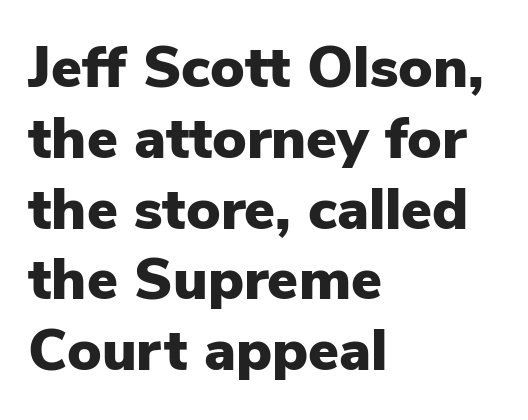
{"serif": "no", "italic": "no", "bold": "yes", "weight": "heavy", "width": "normal", "stroke_contrast": "low", "x_height": "medium", "monospaced": "no", "underline": "no", "align": "left", "line_spacing_ratio": 1.22, "letter_spacing": "normal", "letter_spacing_em": 0.0, "glyph_px": 58}
